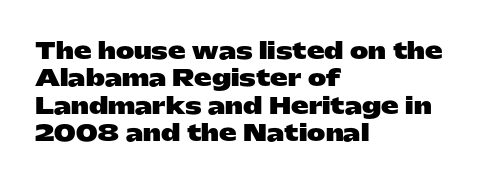
Q: Is the text bold? A: Yes.
Q: Is the text italic (slanted)? A: No, it is upright.
Q: Is the text underlined? A: No.
Q: How is the paragraph aligned? A: Left-aligned.
Q: Is the spacing between letters normal or unusually wide? A: Normal.
Q: Is the spacing between lines tight, normal or loose? A: Normal.
